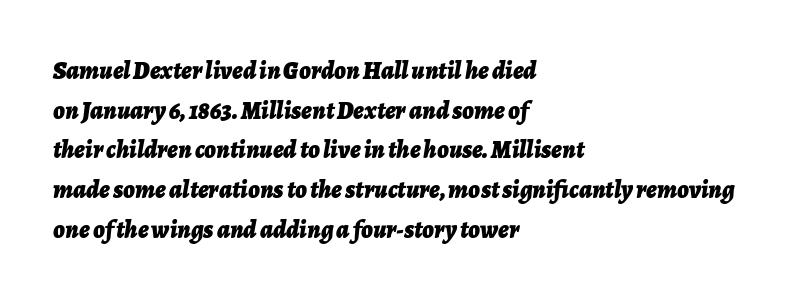
The image shows 25 px bold type, italic (leaning right); set left-aligned, normal line spacing (1.59x), normal letter spacing, not underlined.
